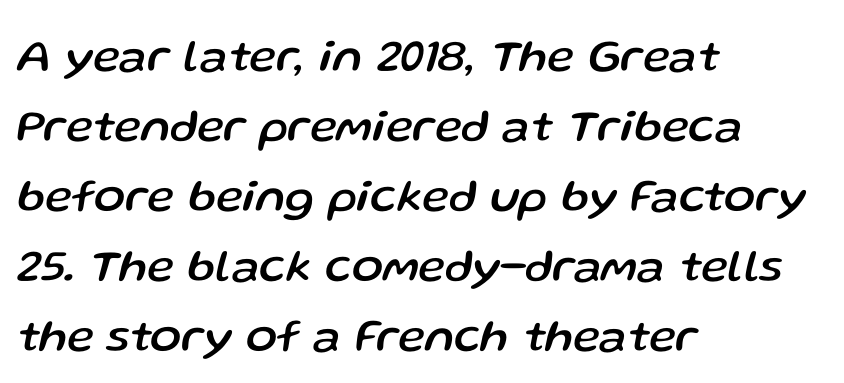
Q: Is the text italic (slanted)? A: Yes, it leans right by about 13 degrees.
Q: Is the text underlined? A: No.
Q: How is the paragraph aligned? A: Left-aligned.
Q: Is the spacing between letters normal or unusually wide? A: Normal.
Q: Is the spacing between lines tight, normal or loose? A: Normal.
Q: Width (condensed, normal, or wide)? A: Normal.
Q: Stroke contrast? A: Low.
Q: x-height? A: Medium.
Q: Monospaced? A: No.
